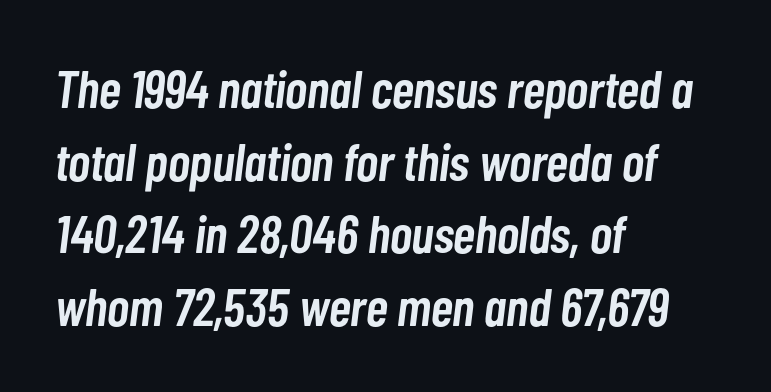
The baseline area is clear. This sample is left-justified, so line endings fall wherever the words run out. In terms of posture, this sample is oblique. Slightly chunky letters — semibold, I'd say, not full bold. Spacing verdict: proportional, widths tailored to each character.
